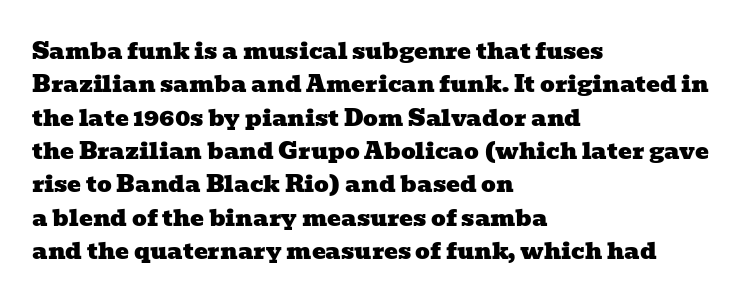
The foot of each line stays bare and open. Leading: standard. Horizontally, the lines are justified to the leading edge only. Tracking value appears to be zero — textbook default spacing.
